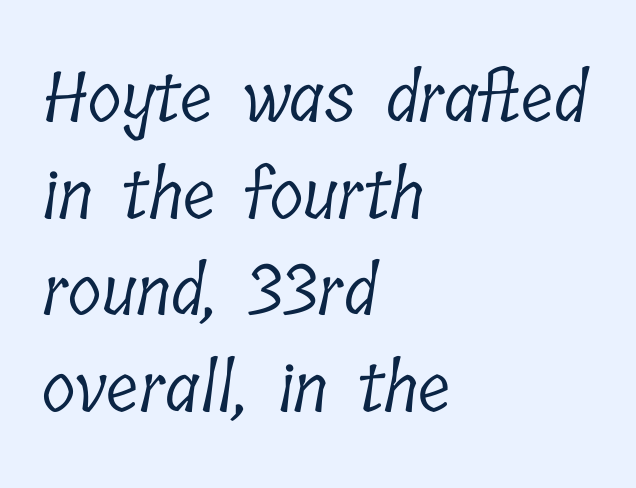
The image shows 69 px light, condensed serif type; set left-aligned, normal line spacing (1.4x), normal letter spacing, not underlined; low stroke contrast and a medium x-height.
